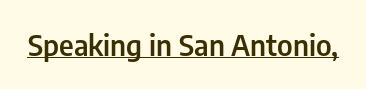
You can tell it's not italic because the verticals are truly vertical. Glyph-to-glyph distance matches everyday printed text. The words here are underlined. How heavy is the stroke? Medium-heavy — a semibold, shy of bold.
